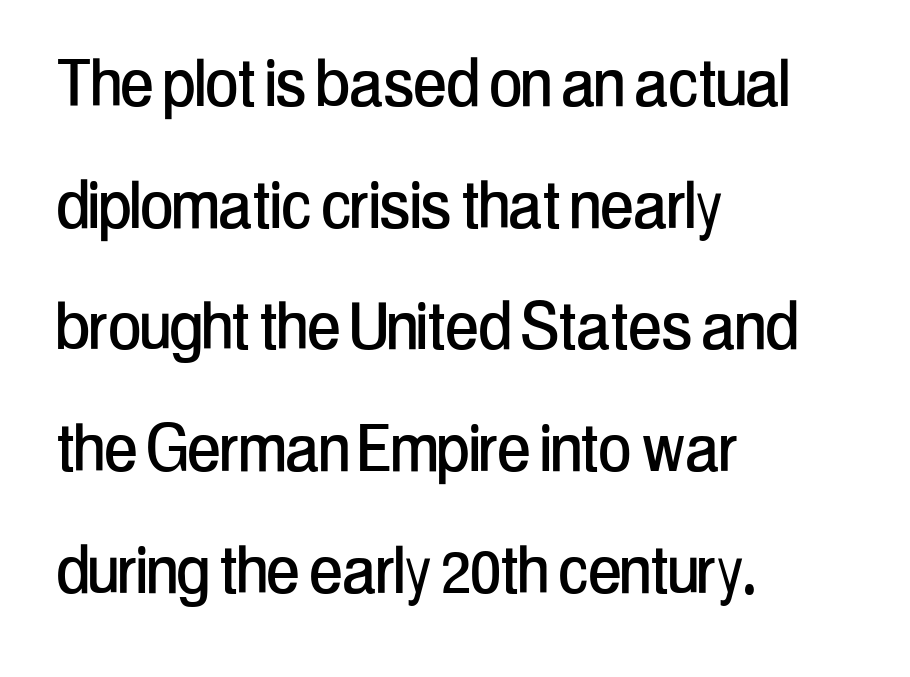
{"serif": "no", "italic": "no", "width": "condensed", "stroke_contrast": "low", "x_height": "medium", "monospaced": "no", "underline": "no", "align": "left", "line_spacing": "normal", "line_spacing_ratio": 1.54, "letter_spacing": "normal", "letter_spacing_em": 0.0, "glyph_px": 79}
